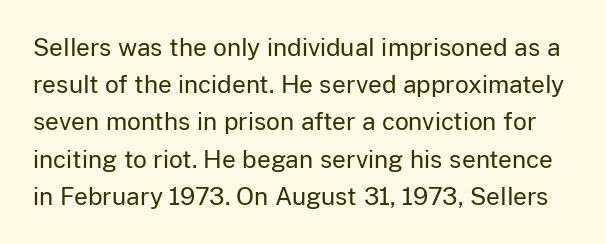
Q: Is the text bold? A: No.
Q: Is the text italic (slanted)? A: No, it is upright.
Q: Is the text underlined? A: No.
Q: Is the spacing between letters normal or unusually wide? A: Normal.
Q: Is the spacing between lines tight, normal or loose? A: Normal.
